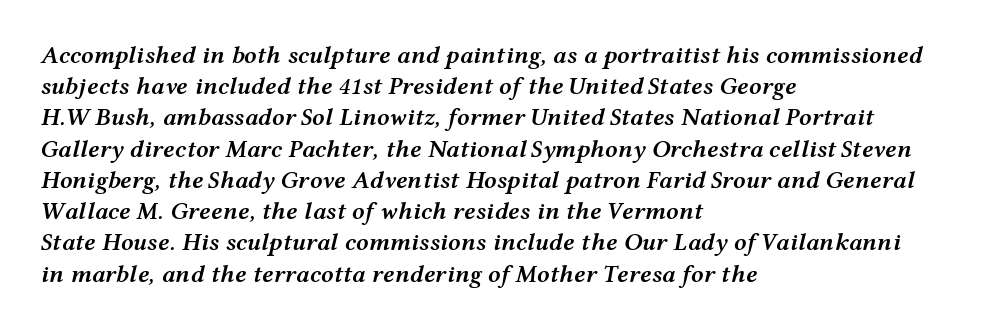
Q: Is the text bold? A: Semi-bold.
Q: Is the text italic (slanted)? A: Yes, it leans right by about 12 degrees.
Q: Is the text underlined? A: No.
Q: How is the paragraph aligned? A: Left-aligned.
Q: Is the spacing between letters normal or unusually wide? A: Normal.
Q: Is the spacing between lines tight, normal or loose? A: Normal.
